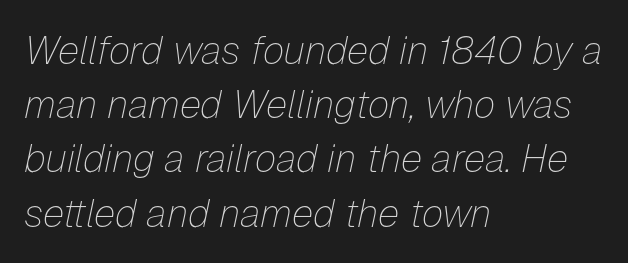
{"italic": "yes", "lean": "right", "slant_degrees": 12, "bold": "no", "weight": "thin", "width": "normal", "stroke_contrast": "low", "x_height": "medium", "monospaced": "no", "underline": "no", "align": "left", "line_spacing": "normal", "line_spacing_ratio": 1.39, "letter_spacing": "normal", "letter_spacing_em": 0.0, "glyph_px": 39}
